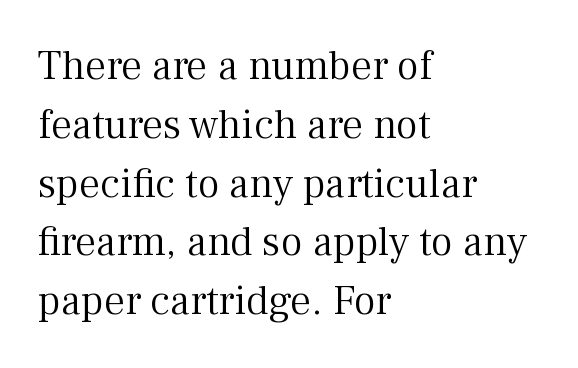
Nope, not italic — everything's standing straight. Counters stay open thanks to moderate or lighter strokes. A typesetter would call this proportional, since set widths differ per character. Horizontal alignment here is leftward, the default for most running prose. To sum up the face: it has serifs.
